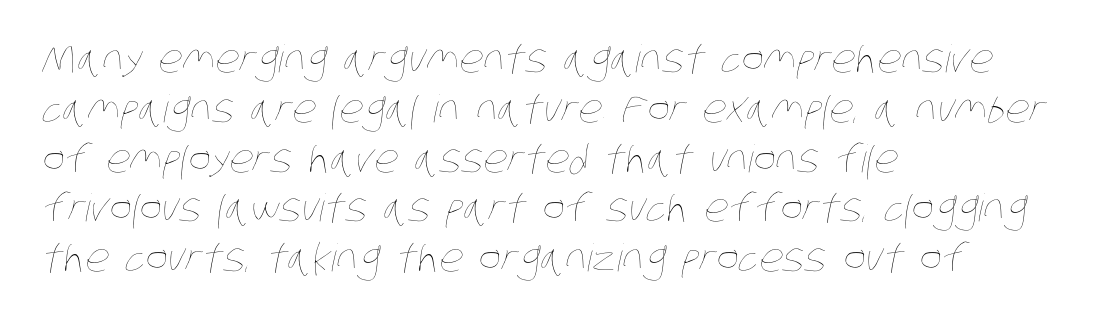
The image shows 38 px thin, condensed type; set left-aligned, normal line spacing (1.31x), normal letter spacing, not underlined; low stroke contrast and a large x-height.
